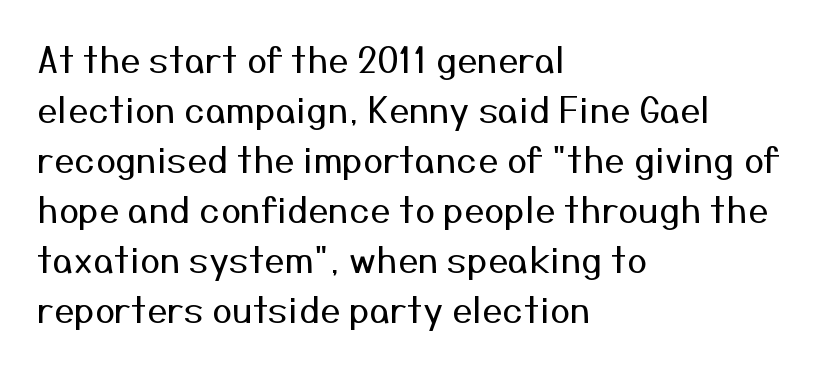
The font's upright variant was chosen for this text. This block has exactly the height ordinary leading produces. Caption: multi-line text, flush left, ragged right. No extra ink here — the face is not bold. Varying glyph widths throughout — classic text-font behaviour.
